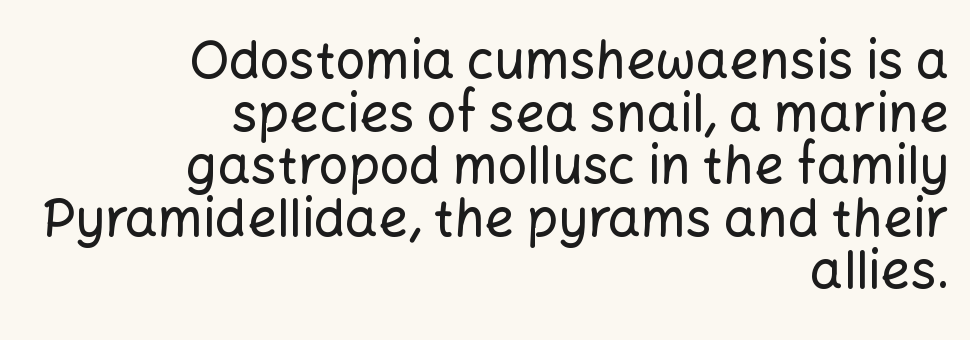
{"serif": "no", "italic": "no", "width": "normal", "stroke_contrast": "low", "x_height": "medium", "monospaced": "no", "underline": "no", "align": "right", "line_spacing": "tight", "line_spacing_ratio": 1.01, "letter_spacing": "normal", "letter_spacing_em": 0.0, "glyph_px": 52}
